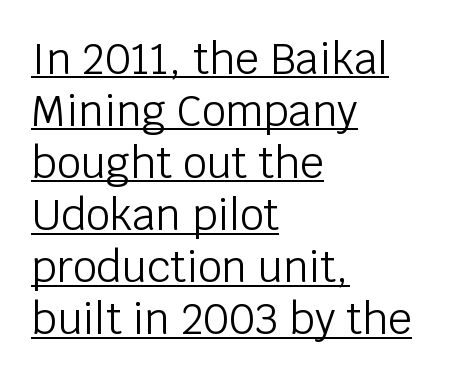
Looks like regular typesetting: each glyph gets only the width it needs. The lettering stays uniformly vertical, giving the passage a roman look. Horizontal alignment here is leftward, the default for most running prose. The face used here appears with an underline applied.
